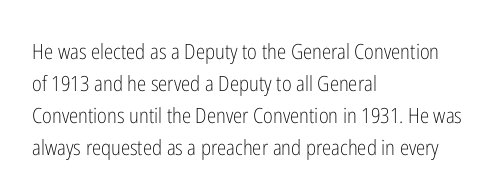
Q: Is the text bold? A: No.
Q: Is the text italic (slanted)? A: No, it is upright.
Q: Is the text underlined? A: No.
Q: How is the paragraph aligned? A: Left-aligned.
Q: Is the spacing between letters normal or unusually wide? A: Normal.
Q: Is the spacing between lines tight, normal or loose? A: Normal.
